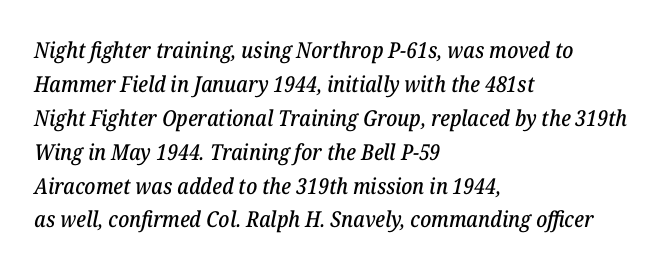
Q: Is the text italic (slanted)? A: Yes, it leans right by about 12 degrees.
Q: Is the text underlined? A: No.
Q: How is the paragraph aligned? A: Left-aligned.
Q: Is the spacing between letters normal or unusually wide? A: Normal.
Q: Is the spacing between lines tight, normal or loose? A: Normal.
